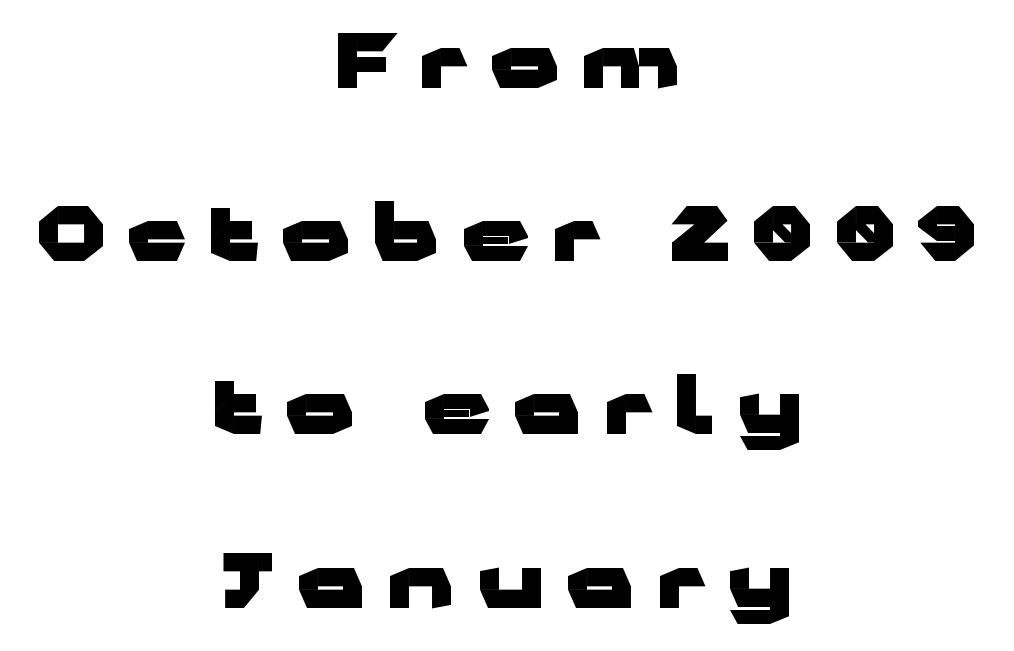
Q: Is the text bold? A: Yes.
Q: Is the text italic (slanted)? A: No, it is upright.
Q: Is the typeface a serif or a sans-serif typeface? A: Sans-serif.
Q: Is the text underlined? A: No.
Q: How is the paragraph aligned? A: Centered.
Q: Is the spacing between letters normal or unusually wide? A: Unusually wide.
Q: Is the spacing between lines tight, normal or loose? A: Loose.
Q: Width (condensed, normal, or wide)? A: Wide.
Q: Stroke contrast? A: Low.
Q: x-height? A: Medium.
Q: Monospaced? A: No.
